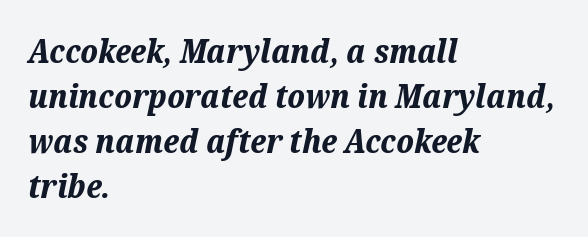
Q: Is the text bold? A: Yes.
Q: Is the text italic (slanted)? A: Yes, it leans right by about 12 degrees.
Q: Is the text underlined? A: No.
Q: How is the paragraph aligned? A: Left-aligned.
Q: Is the spacing between letters normal or unusually wide? A: Normal.
Q: Is the spacing between lines tight, normal or loose? A: Normal.
Q: Width (condensed, normal, or wide)? A: Normal.
Q: Stroke contrast? A: Medium.
Q: x-height? A: Medium.
Q: Monospaced? A: No.
